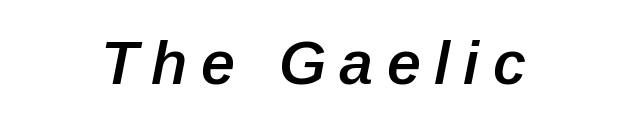
The image shows 61 px semibold type, italic (leaning right); set centered, unusually wide letter spacing (+0.22 em), not underlined; low stroke contrast and a medium x-height.
